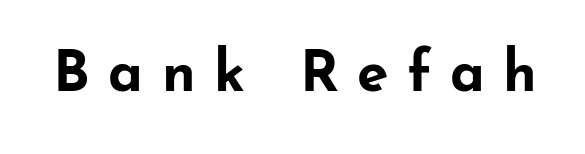
Q: Is the text bold? A: Yes.
Q: Is the text italic (slanted)? A: No, it is upright.
Q: Is the typeface a serif or a sans-serif typeface? A: Sans-serif.
Q: Is the text underlined? A: No.
Q: Is the spacing between letters normal or unusually wide? A: Unusually wide.
Q: Width (condensed, normal, or wide)? A: Wide.
Q: Stroke contrast? A: Low.
Q: x-height? A: Small.
Q: Monospaced? A: No.
